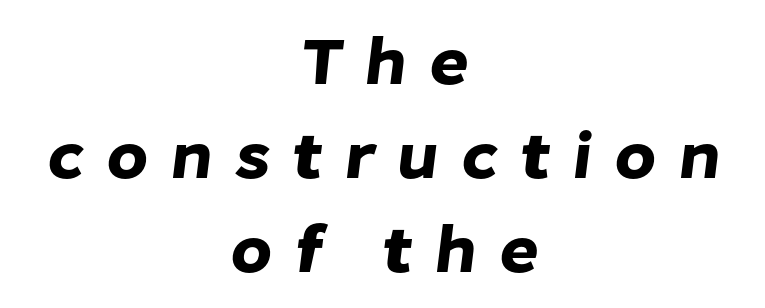
Q: Is the typeface a serif or a sans-serif typeface? A: Sans-serif.
Q: Is the text underlined? A: No.
Q: How is the paragraph aligned? A: Centered.
Q: Is the spacing between letters normal or unusually wide? A: Unusually wide.
Q: Is the spacing between lines tight, normal or loose? A: Normal.
Q: Width (condensed, normal, or wide)? A: Normal.
Q: Stroke contrast? A: Low.
Q: x-height? A: Medium.
Q: Monospaced? A: No.
